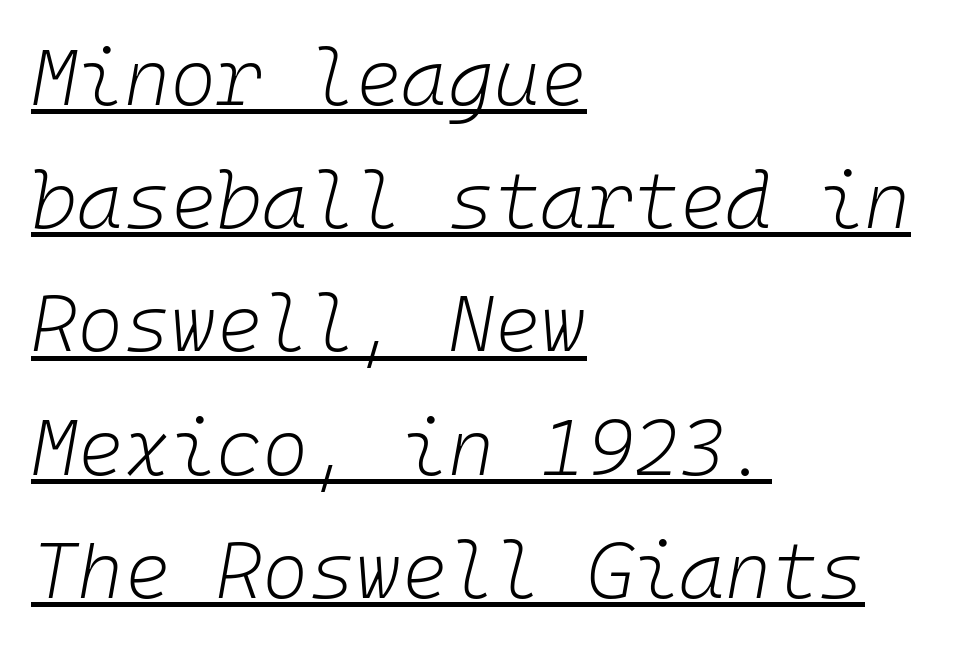
Q: Is the text bold? A: No.
Q: Is the text italic (slanted)? A: Yes, it leans right by about 10 degrees.
Q: Is the text underlined? A: Yes.
Q: How is the paragraph aligned? A: Left-aligned.
Q: Is the spacing between letters normal or unusually wide? A: Normal.
Q: Is the spacing between lines tight, normal or loose? A: Normal.
Q: Width (condensed, normal, or wide)? A: Normal.
Q: Stroke contrast? A: Low.
Q: x-height? A: Medium.
Q: Monospaced? A: Yes.
